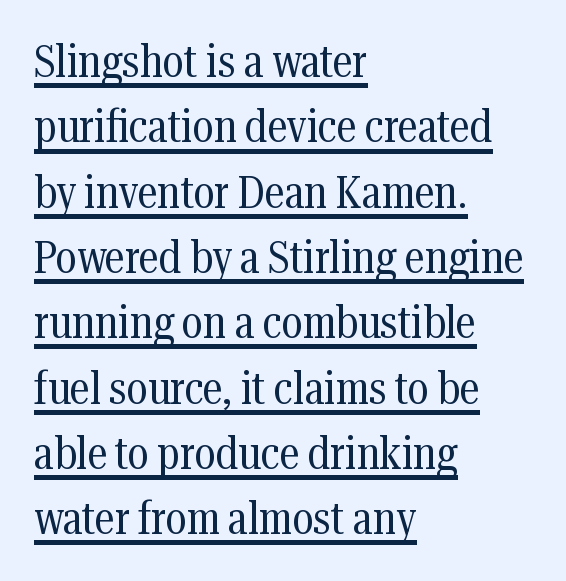
The image shows 46 px regular-weight, condensed serif type, upright; set left-aligned, normal line spacing (1.42x), normal letter spacing, underlined; medium stroke contrast and a medium x-height.
